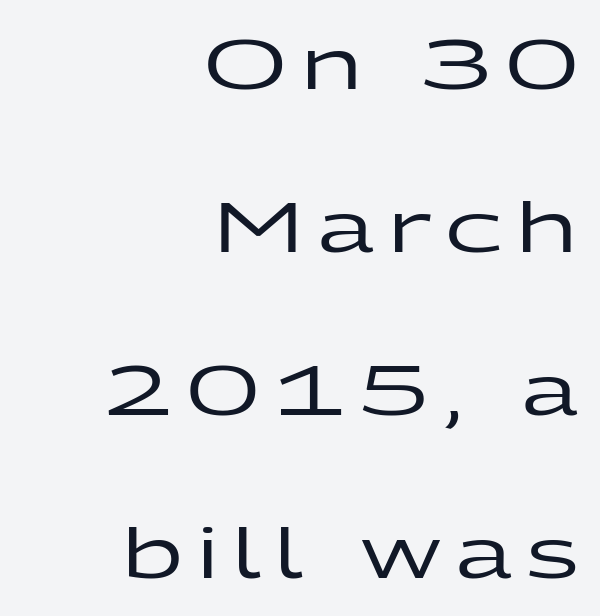
{"serif": "no", "italic": "no", "width": "wide", "stroke_contrast": "low", "x_height": "medium", "monospaced": "no", "underline": "no", "align": "right", "line_spacing": "loose", "line_spacing_ratio": 2.36, "letter_spacing": "wide", "letter_spacing_em": 0.2, "glyph_px": 69}
